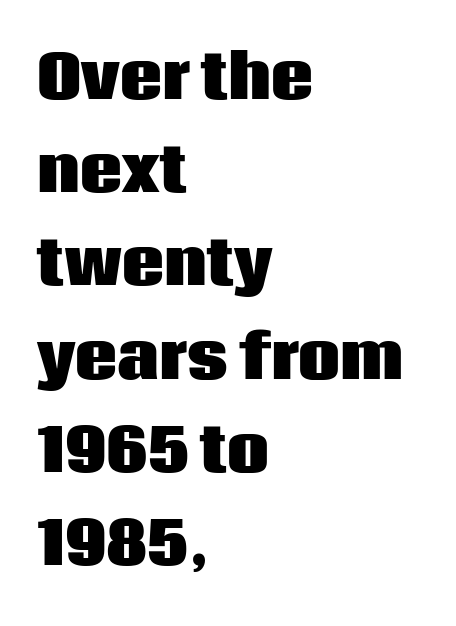
{"serif": "no", "italic": "no", "bold": "yes", "weight": "heavy", "width": "normal", "stroke_contrast": "low", "x_height": "large", "monospaced": "no", "underline": "no", "align": "left", "line_spacing": "normal", "line_spacing_ratio": 1.58, "letter_spacing": "normal", "letter_spacing_em": 0.0, "glyph_px": 59}
